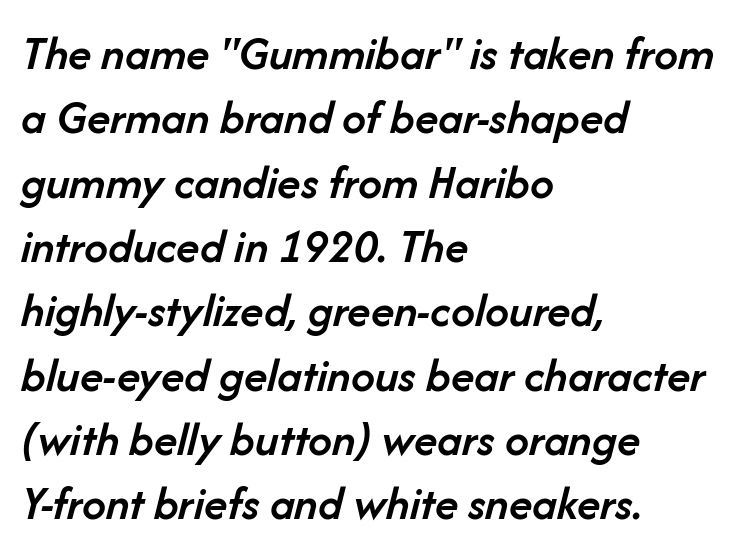
Check the space under the baseline: it is left empty. The rendering uses natural spacing where letterforms have individual widths. Letter spacing: default. This sample keeps an unexceptional amount of space between lines.
